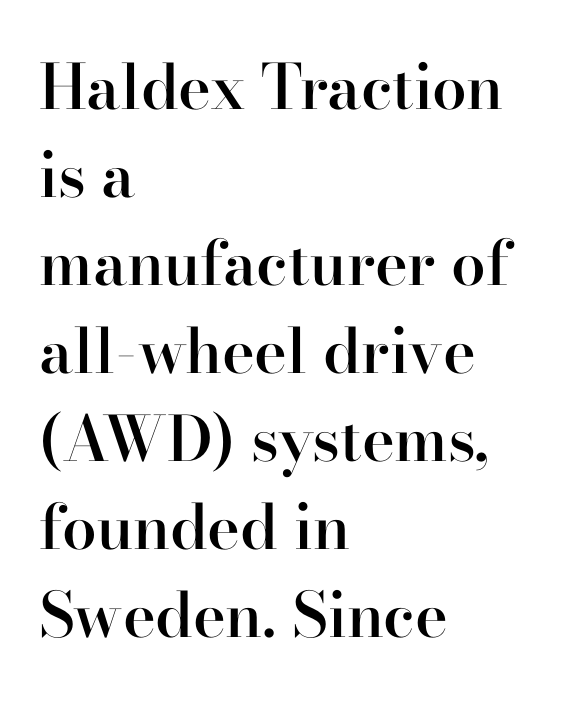
The image shows 62 px semibold serif type, upright; set left-aligned, normal line spacing (1.42x), normal letter spacing, not underlined; high stroke contrast and a small x-height.
